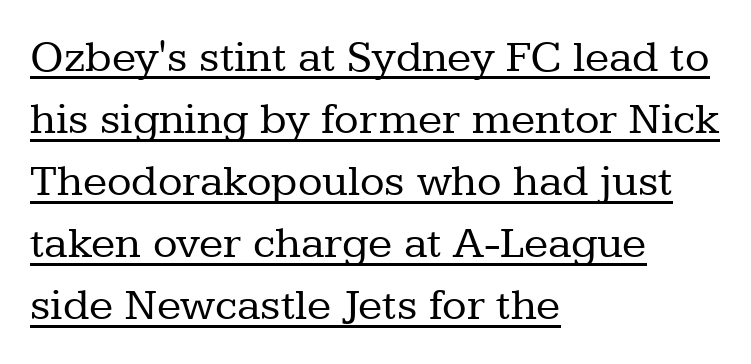
Check the space under the baseline: a stroke is drawn there. This is serif lettering, the kind often seen in printed books. The lines in this sample share a left origin and differ only in where they stop. Vertical spacing — default. Italic: no, the glyphs are upright roman. Spacing verdict: proportional, widths tailored to each character.
